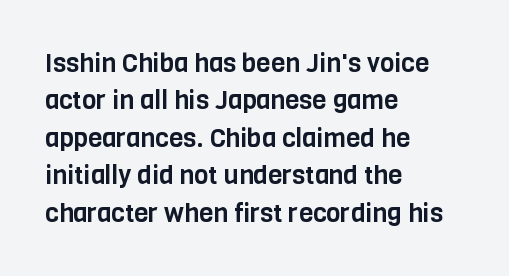
Q: Is the text italic (slanted)? A: No, it is upright.
Q: Is the text underlined? A: No.
Q: How is the paragraph aligned? A: Left-aligned.
Q: Is the spacing between letters normal or unusually wide? A: Normal.
Q: Is the spacing between lines tight, normal or loose? A: Normal.
